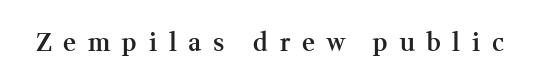
{"italic": "no", "bold": "semi", "underline": "no", "letter_spacing": "wide", "letter_spacing_em": 0.47, "glyph_px": 25}
